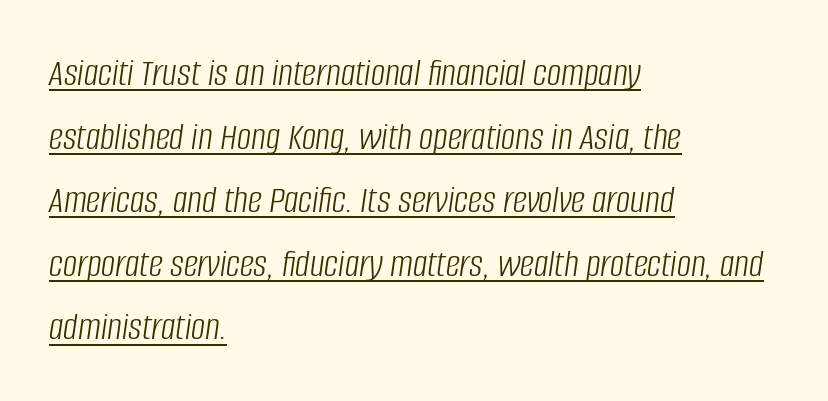
The image shows 40 px light, condensed type, italic (leaning right); set left-aligned, normal line spacing (1.59x), normal letter spacing, underlined; low stroke contrast and a large x-height.
